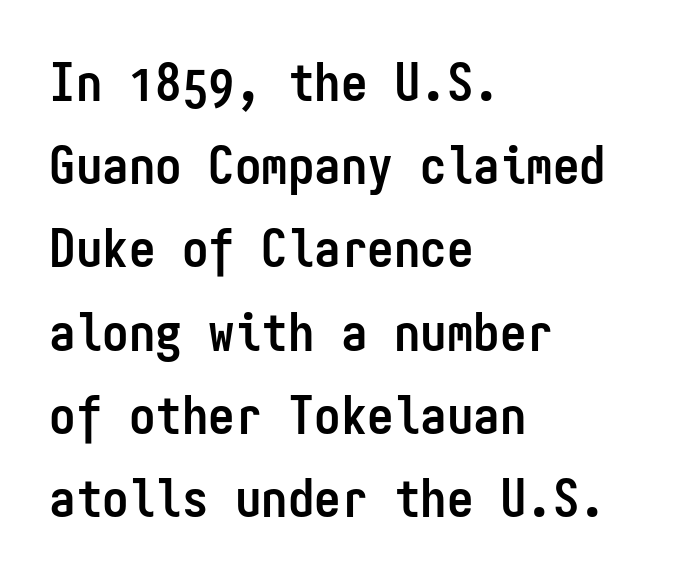
A normal amount of white space separates one row of letters from the next. Classification — sans serif. Unmarked baselines from the first word to the last. The characters look thick and weighty, a clear bold. The typesetter chose a ragged-right arrangement here.
